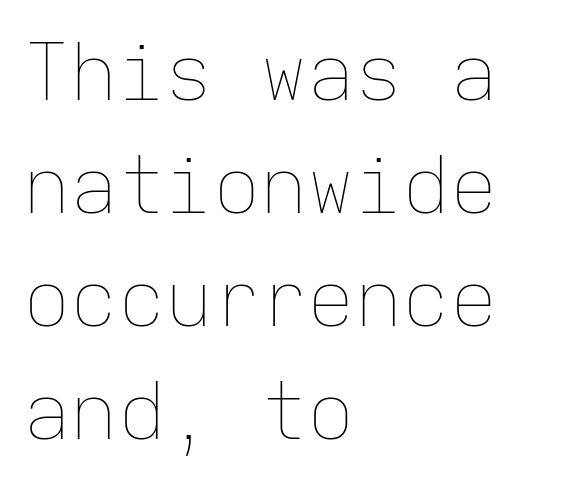
The image shows 79 px thin type, upright, monospaced; set left-aligned, normal line spacing (1.43x), normal letter spacing, not underlined; low stroke contrast and a medium x-height.
